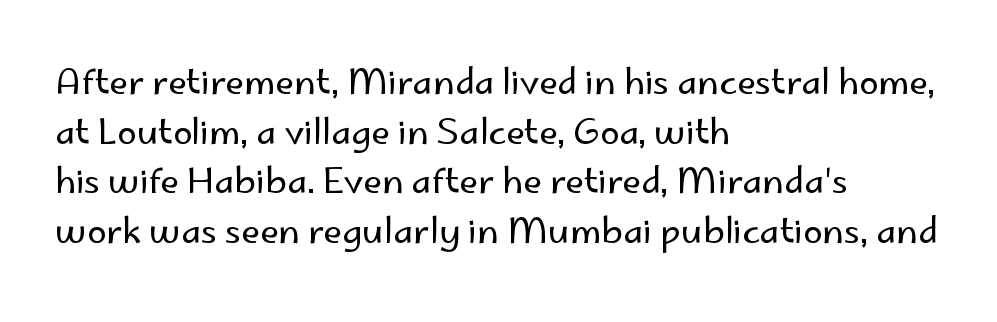
Q: Is the text bold? A: No.
Q: Is the text italic (slanted)? A: No, it is upright.
Q: Is the typeface a serif or a sans-serif typeface? A: Sans-serif.
Q: Is the text underlined? A: No.
Q: How is the paragraph aligned? A: Left-aligned.
Q: Is the spacing between letters normal or unusually wide? A: Normal.
Q: Is the spacing between lines tight, normal or loose? A: Normal.
Q: Width (condensed, normal, or wide)? A: Normal.
Q: Stroke contrast? A: Low.
Q: x-height? A: Small.
Q: Monospaced? A: No.
